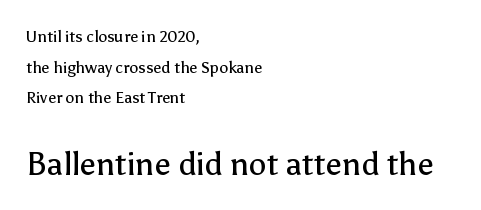
Q: Is the text bold? A: No.
Q: Is the text italic (slanted)? A: No, it is upright.
Q: Is the typeface a serif or a sans-serif typeface? A: Sans-serif.
Q: Is the text underlined? A: No.
Q: How is the paragraph aligned? A: Left-aligned.
Q: Is the spacing between letters normal or unusually wide? A: Normal.
Q: Is the spacing between lines tight, normal or loose? A: Loose.
Q: Which block of text is set in a larger size, the first (top) or the second (bottom)? A: The second (bottom) one.
Q: Width (condensed, normal, or wide)? A: Normal.
Q: Stroke contrast? A: Low.
Q: x-height? A: Medium.
Q: Monospaced? A: No.
